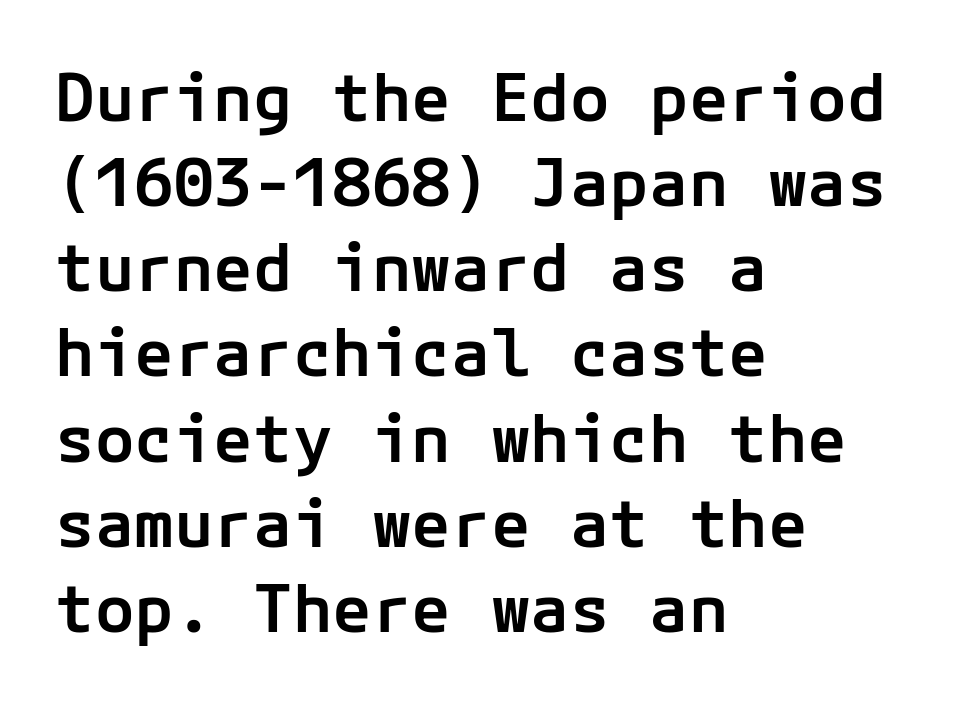
The image shows 66 px semibold sans-serif type, upright; set left-aligned, normal line spacing (1.29x), normal letter spacing, not underlined; low stroke contrast and a medium x-height.
